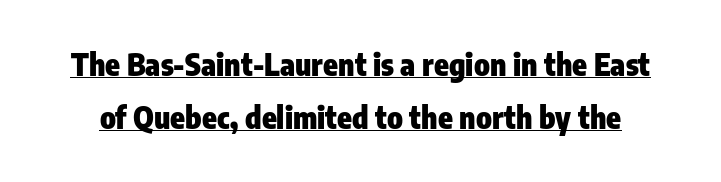
Q: Is the text bold? A: Yes.
Q: Is the text italic (slanted)? A: No, it is upright.
Q: Is the typeface a serif or a sans-serif typeface? A: Sans-serif.
Q: Is the text underlined? A: Yes.
Q: Is the spacing between letters normal or unusually wide? A: Normal.
Q: Width (condensed, normal, or wide)? A: Condensed.
Q: Stroke contrast? A: Low.
Q: x-height? A: Medium.
Q: Monospaced? A: No.
